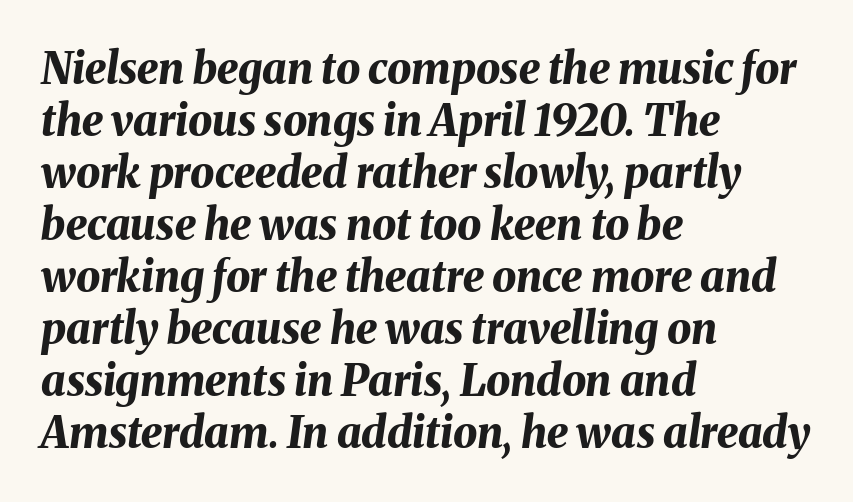
Q: Is the text bold? A: Yes.
Q: Is the text italic (slanted)? A: Yes, it leans right by about 8 degrees.
Q: Is the text underlined? A: No.
Q: How is the paragraph aligned? A: Left-aligned.
Q: Is the spacing between letters normal or unusually wide? A: Normal.
Q: Width (condensed, normal, or wide)? A: Normal.
Q: Stroke contrast? A: Medium.
Q: x-height? A: Medium.
Q: Monospaced? A: No.
